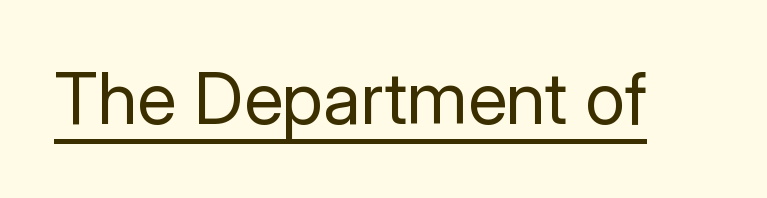
{"serif": "no", "italic": "no", "bold": "no", "weight": "regular", "width": "normal", "stroke_contrast": "low", "x_height": "medium", "monospaced": "no", "underline": "yes", "letter_spacing": "normal", "letter_spacing_em": 0.0, "glyph_px": 72}
